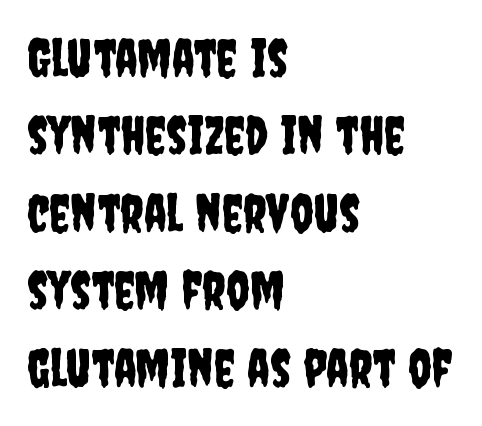
Rule under the text: the space is simply empty. One-word summary of the alignment: left. This is roman type, the default non-slanted kind. The glyphs in this specimen are sans serif. Spacing between characters is what you'd get straight out of the box.
